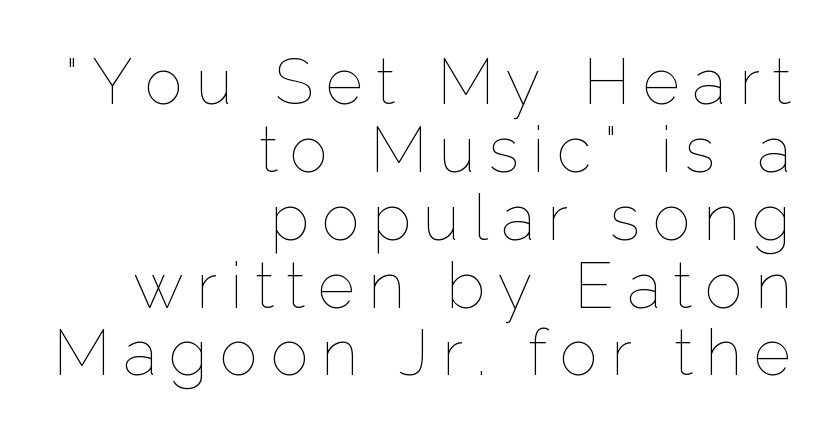
Q: Is the text bold? A: No.
Q: Is the text italic (slanted)? A: No, it is upright.
Q: Is the text underlined? A: No.
Q: How is the paragraph aligned? A: Right-aligned.
Q: Is the spacing between letters normal or unusually wide? A: Unusually wide.
Q: Is the spacing between lines tight, normal or loose? A: Tight.
Q: Width (condensed, normal, or wide)? A: Normal.
Q: Stroke contrast? A: Low.
Q: x-height? A: Medium.
Q: Monospaced? A: No.
